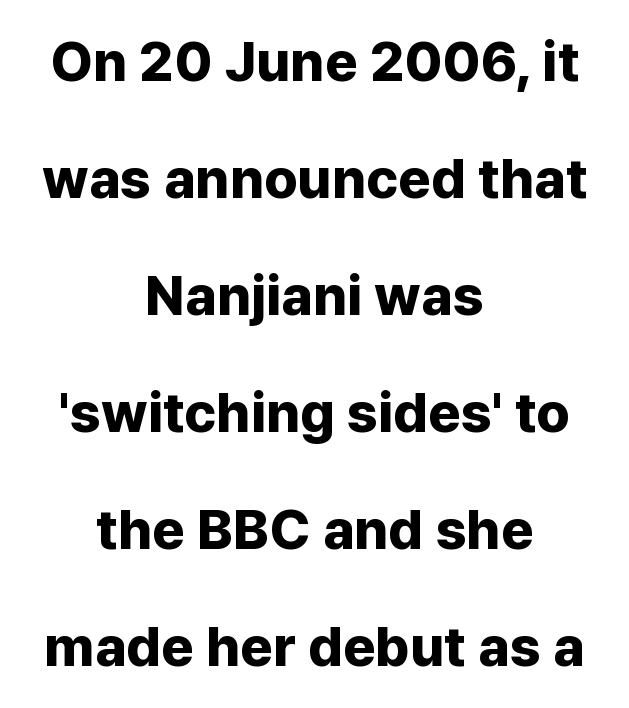
Q: Is the text bold? A: Yes.
Q: Is the text italic (slanted)? A: No, it is upright.
Q: Is the typeface a serif or a sans-serif typeface? A: Sans-serif.
Q: Is the text underlined? A: No.
Q: How is the paragraph aligned? A: Centered.
Q: Is the spacing between letters normal or unusually wide? A: Normal.
Q: Is the spacing between lines tight, normal or loose? A: Loose.
Q: Width (condensed, normal, or wide)? A: Normal.
Q: Stroke contrast? A: Low.
Q: x-height? A: Medium.
Q: Monospaced? A: No.
